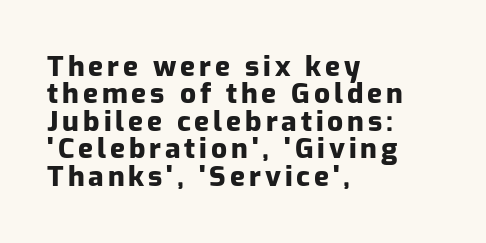
{"serif": "no", "italic": "no", "bold": "yes", "weight": "heavy", "width": "normal", "stroke_contrast": "low", "x_height": "medium", "monospaced": "no", "underline": "no", "align": "left", "line_spacing": "tight", "line_spacing_ratio": 0.98, "glyph_px": 28}
